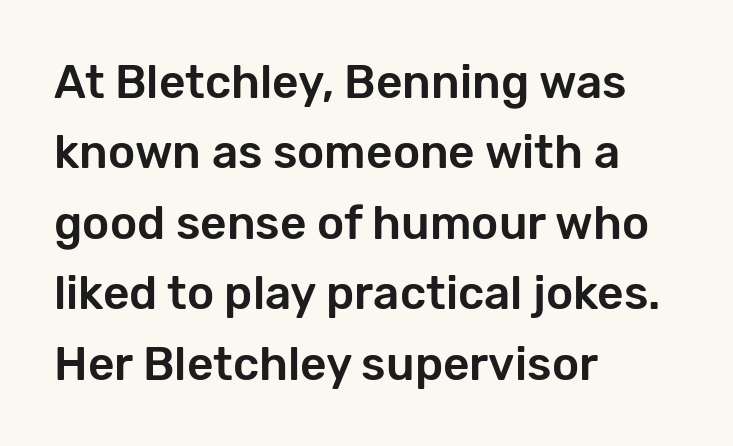
Q: Is the text italic (slanted)? A: No, it is upright.
Q: Is the typeface a serif or a sans-serif typeface? A: Sans-serif.
Q: Is the text underlined? A: No.
Q: How is the paragraph aligned? A: Left-aligned.
Q: Is the spacing between letters normal or unusually wide? A: Normal.
Q: Is the spacing between lines tight, normal or loose? A: Normal.
Q: Width (condensed, normal, or wide)? A: Normal.
Q: Stroke contrast? A: Low.
Q: x-height? A: Medium.
Q: Monospaced? A: No.
